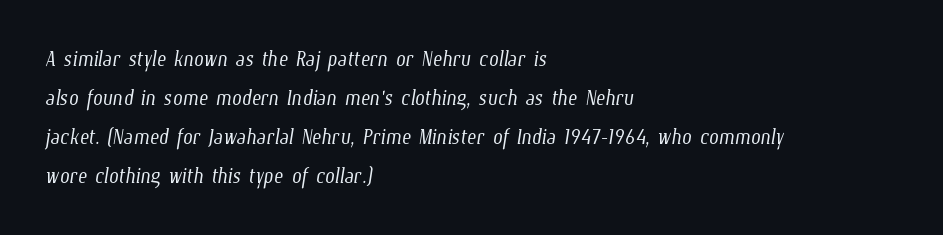
The image shows 28 px light, condensed type; set left-aligned, normal line spacing (1.39x), normal letter spacing, not underlined; low stroke contrast and a medium x-height.
